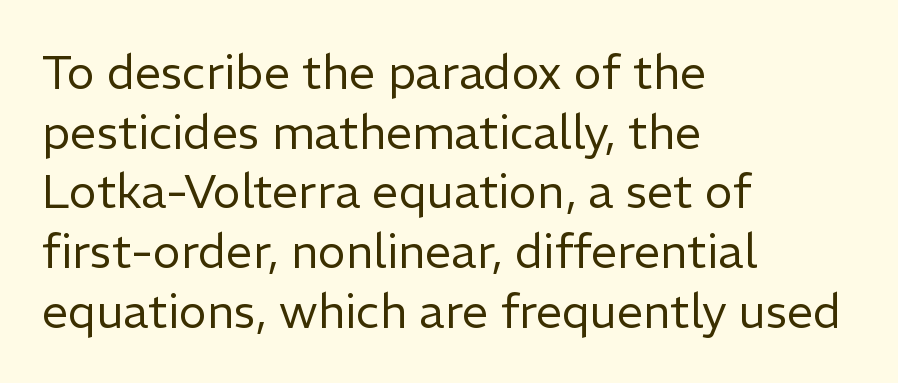
{"serif": "no", "italic": "no", "bold": "no", "weight": "regular", "width": "normal", "stroke_contrast": "low", "x_height": "medium", "monospaced": "no", "underline": "no", "align": "left", "line_spacing": "normal", "line_spacing_ratio": 1.27, "letter_spacing": "normal", "letter_spacing_em": 0.0, "glyph_px": 47}
